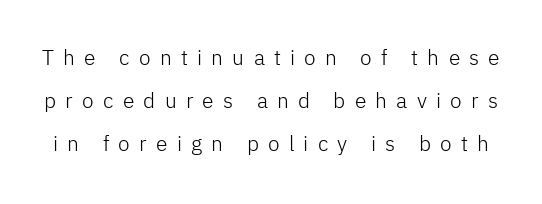
Tall strokes in this sample are plumb rather than angled. The strokes carry an ordinary text weight at most. Vertically, the passage feels expansive, rows floating well apart. These lines have a slow, spaced-out rhythm from letter to letter.
